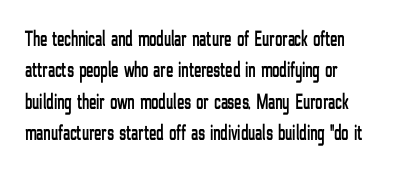
Q: Is the text italic (slanted)? A: No, it is upright.
Q: Is the text underlined? A: No.
Q: How is the paragraph aligned? A: Left-aligned.
Q: Is the spacing between letters normal or unusually wide? A: Normal.
Q: Is the spacing between lines tight, normal or loose? A: Normal.
